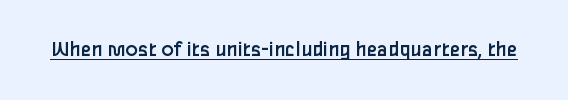
Q: Is the text bold? A: No.
Q: Is the text italic (slanted)? A: No, it is upright.
Q: Is the text underlined? A: Yes.
Q: Is the spacing between letters normal or unusually wide? A: Normal.
